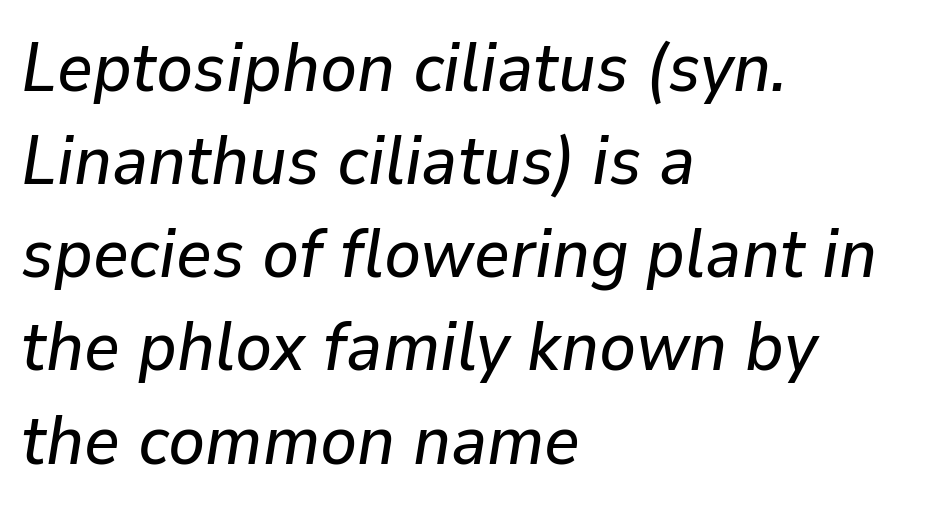
The compositor pushed each line to the left boundary. Reading down the column, the eye jumps a familiar distance to each next line. A typesetter would call this proportional, since set widths differ per character. The text carries the slant typical of an italic or oblique font.
